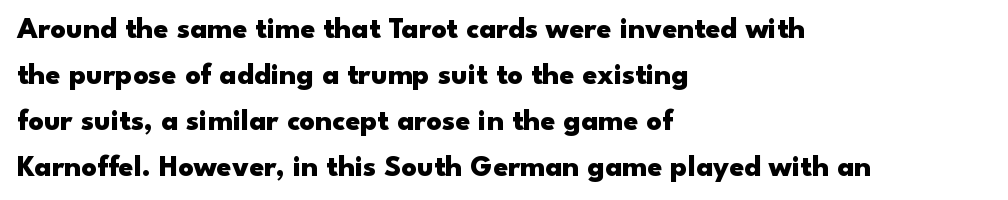
Q: Is the text bold? A: Yes.
Q: Is the text italic (slanted)? A: No, it is upright.
Q: Is the typeface a serif or a sans-serif typeface? A: Sans-serif.
Q: Is the text underlined? A: No.
Q: How is the paragraph aligned? A: Left-aligned.
Q: Is the spacing between letters normal or unusually wide? A: Normal.
Q: Is the spacing between lines tight, normal or loose? A: Normal.
Q: Width (condensed, normal, or wide)? A: Wide.
Q: Stroke contrast? A: Low.
Q: x-height? A: Small.
Q: Monospaced? A: No.
